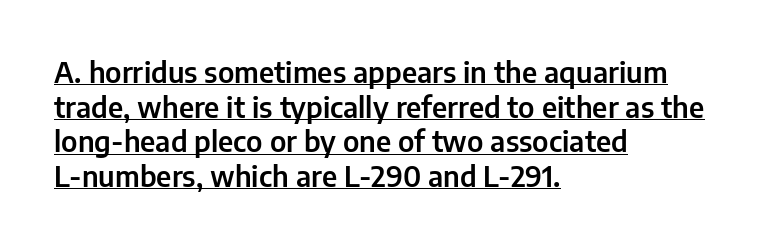
The image shows 28 px sans-serif type, upright; set left-aligned, line spacing 1.24x, normal letter spacing, underlined; low stroke contrast and a medium x-height.
